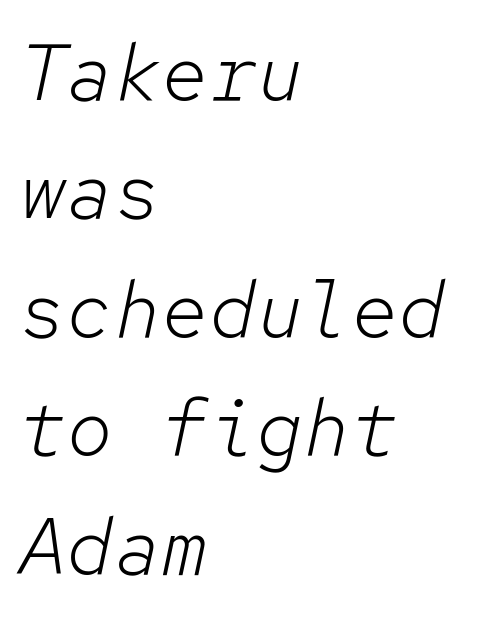
{"italic": "yes", "lean": "right", "slant_degrees": 12, "bold": "no", "weight": "light", "width": "normal", "stroke_contrast": "low", "x_height": "medium", "monospaced": "yes", "underline": "no", "align": "left", "line_spacing": "normal", "line_spacing_ratio": 1.5, "letter_spacing": "normal", "letter_spacing_em": 0.0, "glyph_px": 79}
